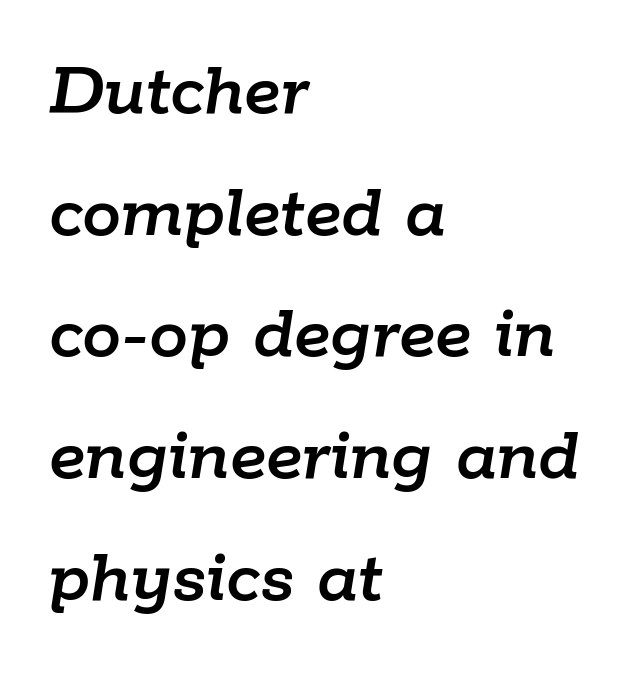
Q: Is the text italic (slanted)? A: Yes, it leans right by about 9 degrees.
Q: Is the text underlined? A: No.
Q: How is the paragraph aligned? A: Left-aligned.
Q: Is the spacing between letters normal or unusually wide? A: Normal.
Q: Is the spacing between lines tight, normal or loose? A: Normal.
Q: Width (condensed, normal, or wide)? A: Normal.
Q: Stroke contrast? A: Low.
Q: x-height? A: Medium.
Q: Monospaced? A: No.
